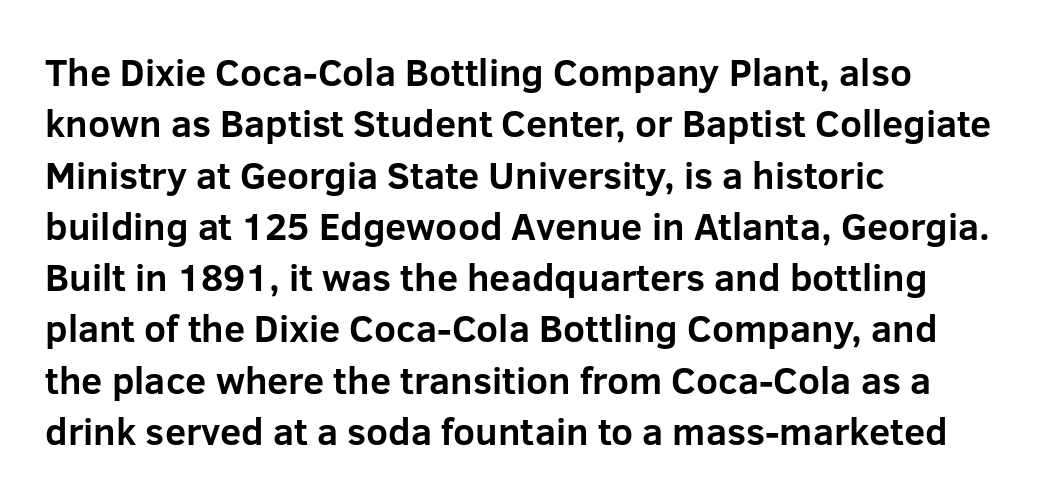
The passage shown is not underscored anywhere. A roman cut, with each character standing at attention. A student would call this left alignment; a typographer would say flush left, rag right. Inter-character spacing is left at the font's built-in metrics.
